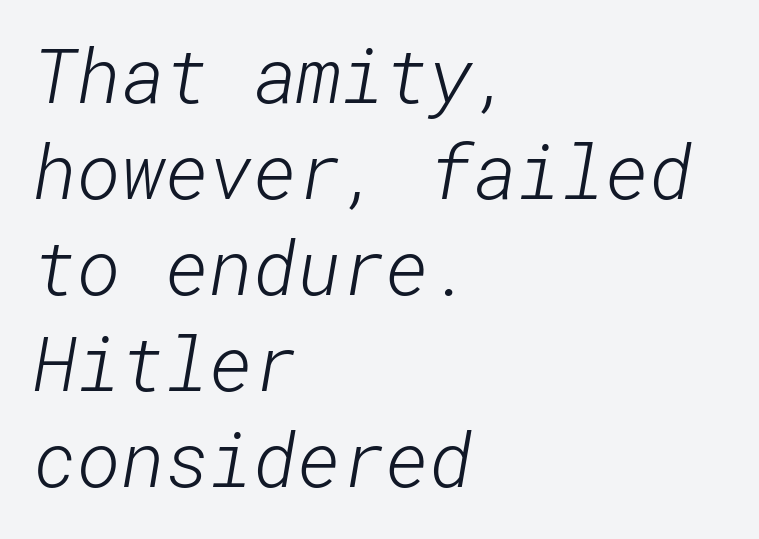
Check the space under the baseline: it is left empty. In CSS terms this would be text-align: left. Bold? No — there's no thickening of the strokes. This sample keeps an unexceptional amount of space between lines. Each letter's strokes conclude bluntly, with no projecting serifs. The face used here is rendered with its standard letterfit.
